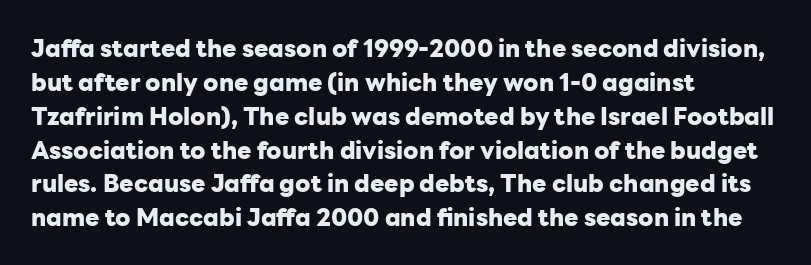
Q: Is the text bold? A: Yes.
Q: Is the text italic (slanted)? A: No, it is upright.
Q: Is the text underlined? A: No.
Q: How is the paragraph aligned? A: Left-aligned.
Q: Is the spacing between letters normal or unusually wide? A: Normal.
Q: Is the spacing between lines tight, normal or loose? A: Normal.
